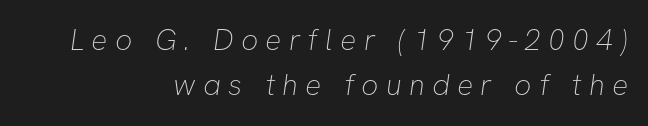
{"serif": "no", "bold": "no", "weight": "thin", "width": "normal", "stroke_contrast": "low", "x_height": "medium", "monospaced": "no", "underline": "no", "align": "right", "line_spacing": "normal", "line_spacing_ratio": 1.51, "letter_spacing": "wide", "letter_spacing_em": 0.24, "glyph_px": 30}
